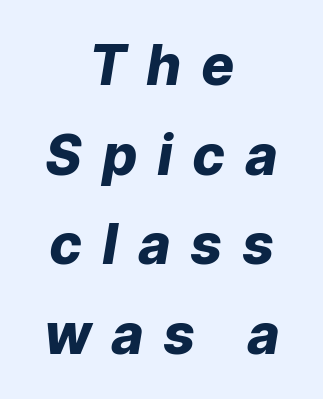
Italic: yes, the glyphs are oblique. This sample has the flowing, uneven cadence of proportional lettering. Rule under the text: the space is simply empty. These lines stack symmetrically, like a column narrowing and widening about its center. The passage shown is emphatically bold.
